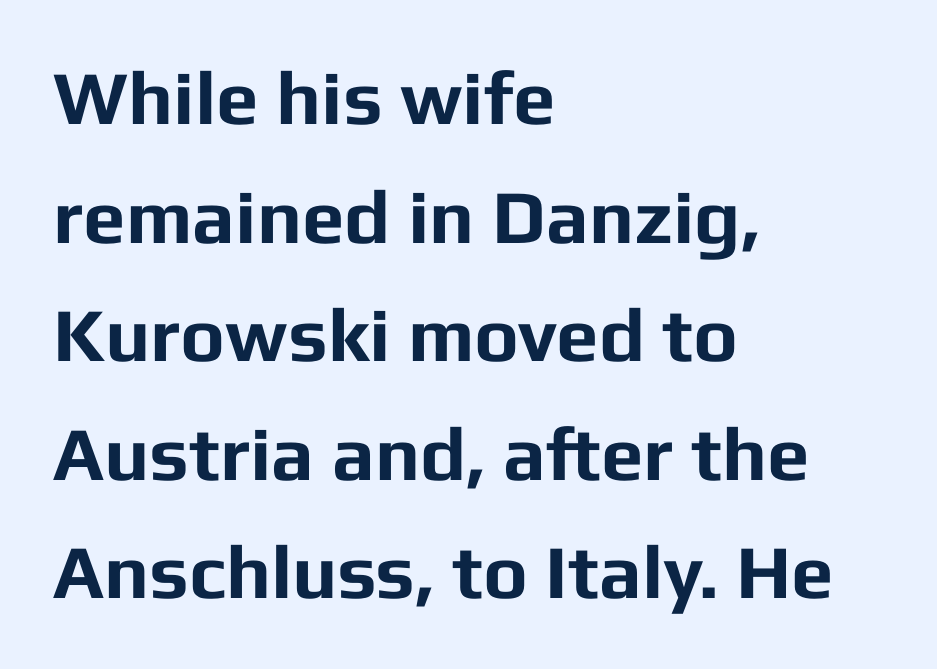
Q: Is the text bold? A: Yes.
Q: Is the text italic (slanted)? A: No, it is upright.
Q: Is the typeface a serif or a sans-serif typeface? A: Sans-serif.
Q: Is the text underlined? A: No.
Q: How is the paragraph aligned? A: Left-aligned.
Q: Is the spacing between letters normal or unusually wide? A: Normal.
Q: Is the spacing between lines tight, normal or loose? A: Normal.
Q: Width (condensed, normal, or wide)? A: Normal.
Q: Stroke contrast? A: Low.
Q: x-height? A: Medium.
Q: Monospaced? A: No.
